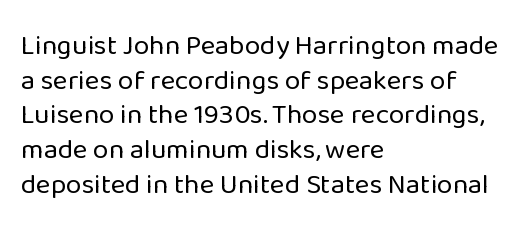
{"serif": "no", "italic": "no", "bold": "no", "weight": "regular", "width": "normal", "stroke_contrast": "low", "x_height": "medium", "monospaced": "no", "underline": "no", "align": "left", "line_spacing_ratio": 1.24, "letter_spacing": "normal", "letter_spacing_em": 0.0, "glyph_px": 28}
